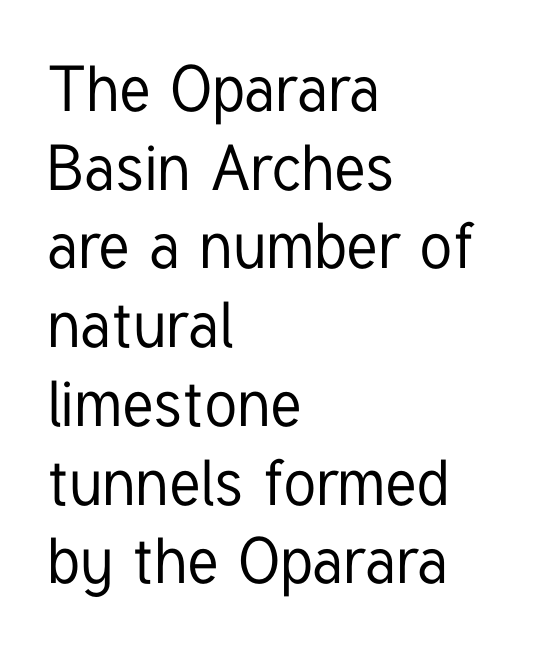
{"serif": "no", "italic": "no", "width": "condensed", "stroke_contrast": "low", "x_height": "medium", "monospaced": "no", "underline": "no", "align": "left", "line_spacing_ratio": 1.23, "letter_spacing": "normal", "letter_spacing_em": 0.0, "glyph_px": 64}
